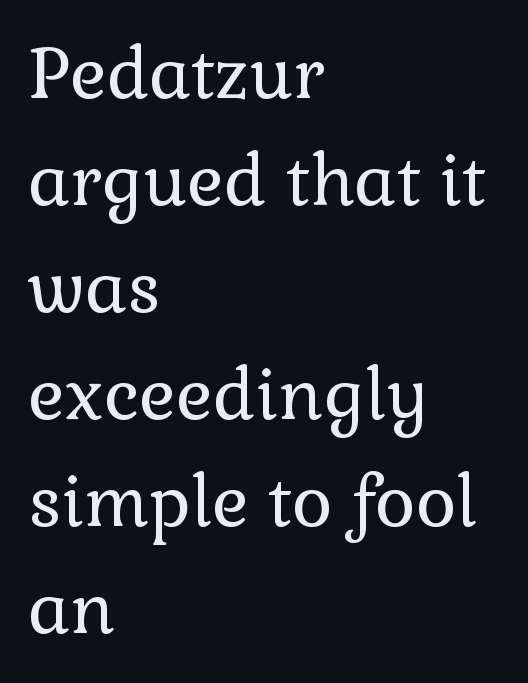
{"serif": "yes", "italic": "no", "bold": "no", "weight": "regular", "width": "normal", "x_height": "medium", "monospaced": "no", "underline": "no", "align": "left", "line_spacing": "normal", "line_spacing_ratio": 1.53, "letter_spacing": "normal", "letter_spacing_em": 0.0, "glyph_px": 70}
